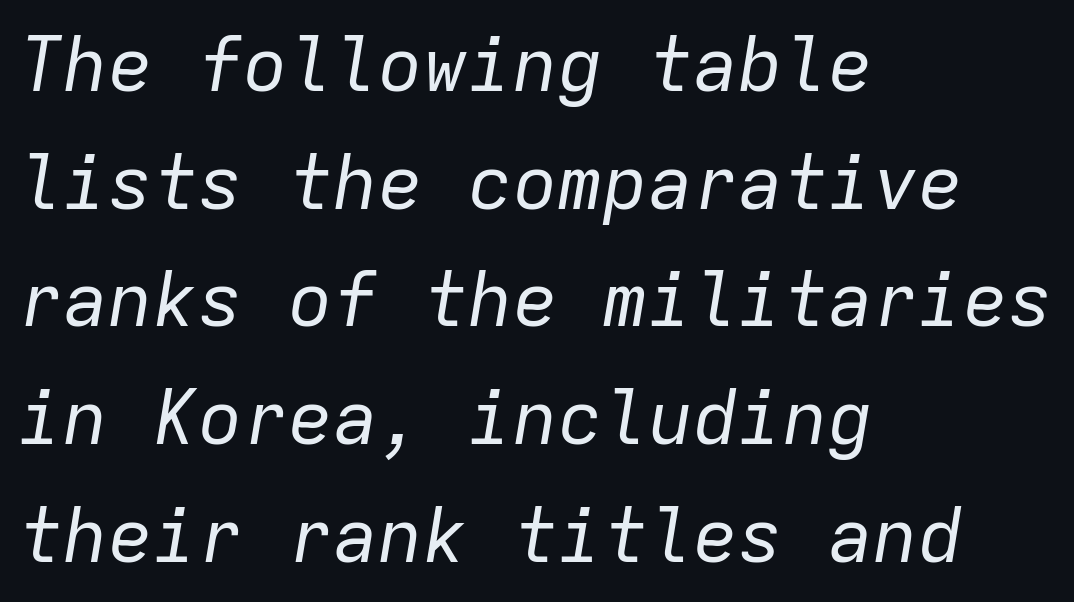
The image shows 75 px regular-weight type, italic (leaning right), monospaced; set left-aligned, normal line spacing (1.57x), normal letter spacing, not underlined; low stroke contrast and a medium x-height.
